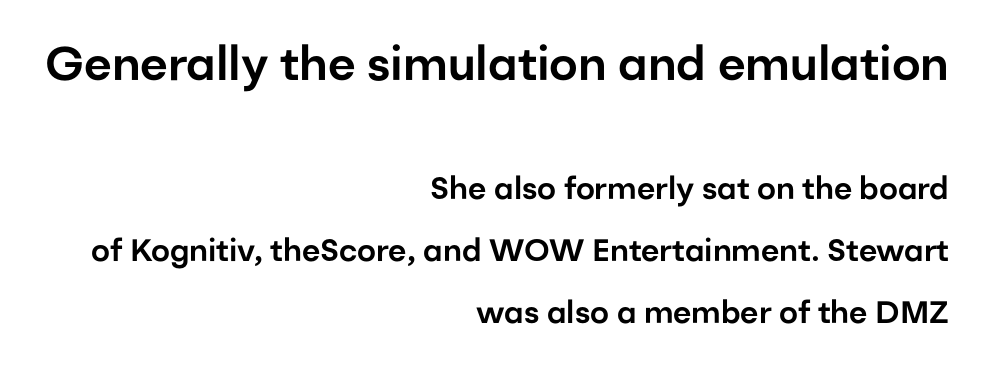
Q: Is the text italic (slanted)? A: No, it is upright.
Q: Is the typeface a serif or a sans-serif typeface? A: Sans-serif.
Q: Is the text underlined? A: No.
Q: How is the paragraph aligned? A: Right-aligned.
Q: Is the spacing between letters normal or unusually wide? A: Normal.
Q: Is the spacing between lines tight, normal or loose? A: Loose.
Q: Which block of text is set in a larger size, the first (top) or the second (bottom)? A: The first (top) one.
Q: Width (condensed, normal, or wide)? A: Normal.
Q: Stroke contrast? A: Low.
Q: x-height? A: Medium.
Q: Monospaced? A: No.
